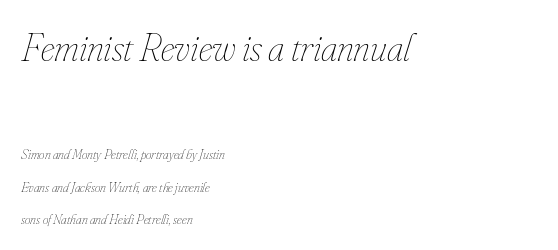
Q: Is the text bold? A: No.
Q: Is the text italic (slanted)? A: Yes, it leans right by about 16 degrees.
Q: Is the text underlined? A: No.
Q: How is the paragraph aligned? A: Left-aligned.
Q: Is the spacing between letters normal or unusually wide? A: Normal.
Q: Is the spacing between lines tight, normal or loose? A: Loose.
Q: Which block of text is set in a larger size, the first (top) or the second (bottom)? A: The first (top) one.
Q: Width (condensed, normal, or wide)? A: Condensed.
Q: Stroke contrast? A: Low.
Q: x-height? A: Small.
Q: Monospaced? A: No.
